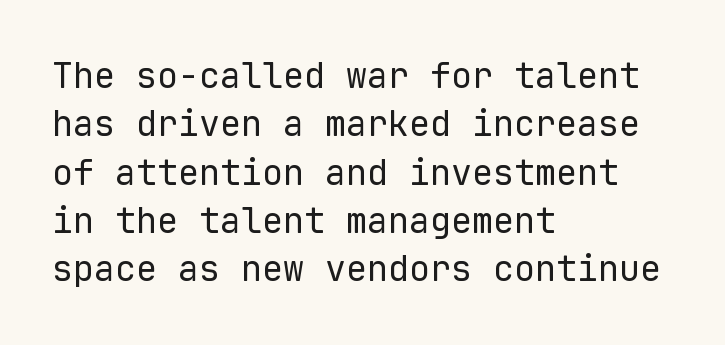
Here the designer chose a console-style face with uniform glyph widths. If you drew a ruler down the left edge, every line would touch it. Check where the strokes stop: nothing finishes them off — pure sans. Each new line begins a customary step beneath the previous one. Anything drawn beneath the words? Only blank space.
